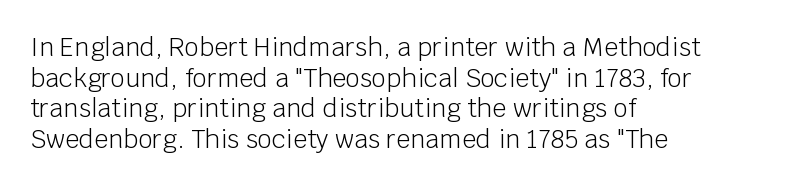
Q: Is the text bold? A: No.
Q: Is the text italic (slanted)? A: No, it is upright.
Q: Is the text underlined? A: No.
Q: How is the paragraph aligned? A: Left-aligned.
Q: Is the spacing between letters normal or unusually wide? A: Normal.
